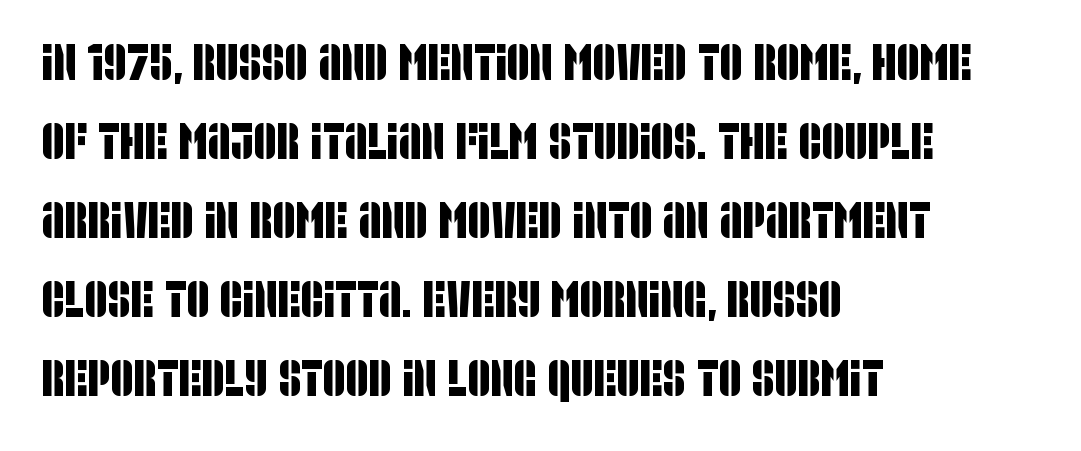
Honestly, there is no underline to notice here at all. No feet cap the strokes, marking this as sans-serif type. Horizontal bands of white between lines are of average thickness. Character widths vary here, with narrow letters taking less room than wide ones.
